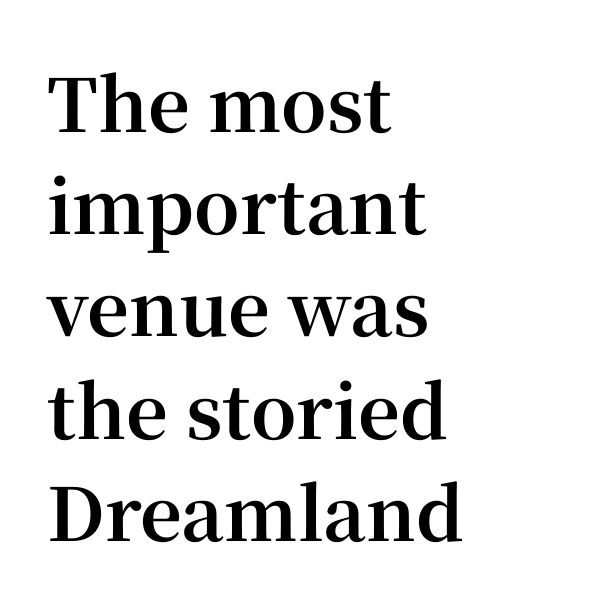
Q: Is the text bold? A: Yes.
Q: Is the text italic (slanted)? A: No, it is upright.
Q: Is the typeface a serif or a sans-serif typeface? A: Serif.
Q: Is the text underlined? A: No.
Q: How is the paragraph aligned? A: Left-aligned.
Q: Is the spacing between letters normal or unusually wide? A: Normal.
Q: Is the spacing between lines tight, normal or loose? A: Normal.
Q: Width (condensed, normal, or wide)? A: Normal.
Q: Stroke contrast? A: High.
Q: x-height? A: Medium.
Q: Monospaced? A: No.
